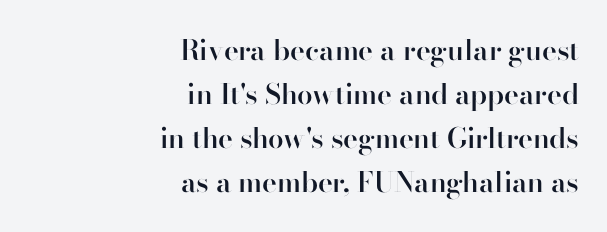
Q: Is the text bold? A: Semi-bold.
Q: Is the text italic (slanted)? A: No, it is upright.
Q: Is the typeface a serif or a sans-serif typeface? A: Sans-serif.
Q: Is the text underlined? A: No.
Q: How is the paragraph aligned? A: Right-aligned.
Q: Is the spacing between letters normal or unusually wide? A: Normal.
Q: Is the spacing between lines tight, normal or loose? A: Normal.
Q: Width (condensed, normal, or wide)? A: Normal.
Q: Stroke contrast? A: High.
Q: x-height? A: Small.
Q: Monospaced? A: No.
